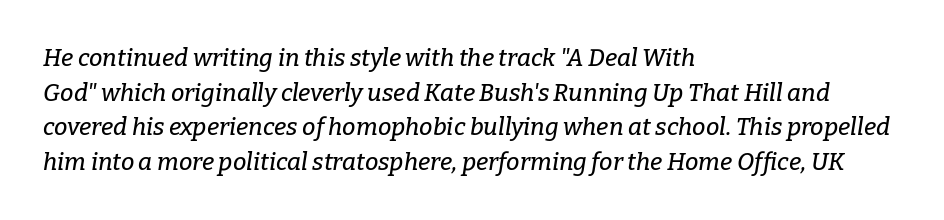
Does the copy run flush right? No — it runs flush left. The line-height multiplier appears to be the usual default. Words appear dense and cohesive because spacing is normal. Tall strokes in this sample are angled rather than plumb. The area under the type is left untouched.
